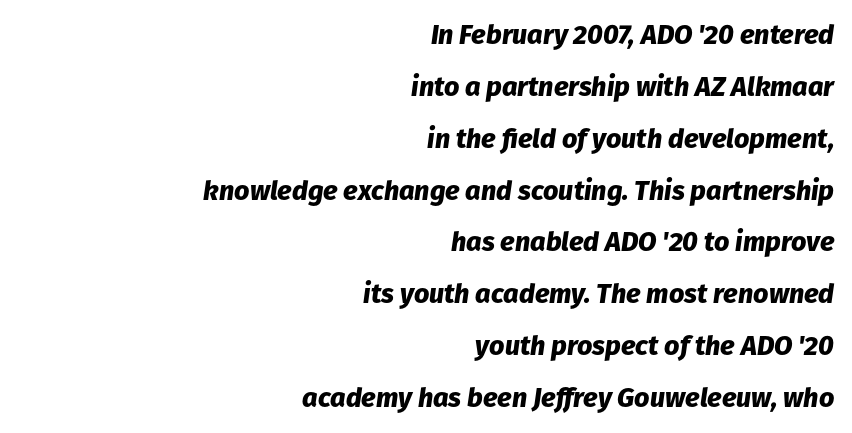
Q: Is the text bold? A: Yes.
Q: Is the text italic (slanted)? A: Yes, it leans right by about 8 degrees.
Q: Is the text underlined? A: No.
Q: How is the paragraph aligned? A: Right-aligned.
Q: Is the spacing between letters normal or unusually wide? A: Normal.
Q: Is the spacing between lines tight, normal or loose? A: Loose.
